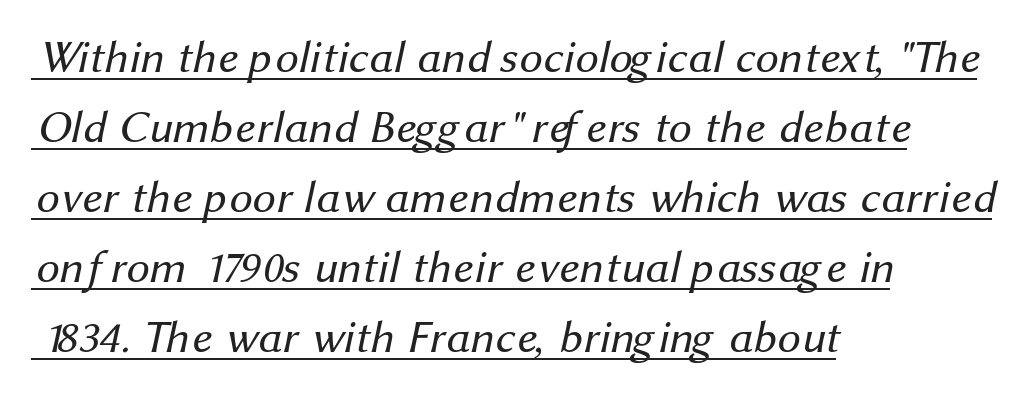
{"serif": "no", "bold": "no", "weight": "regular", "width": "normal", "stroke_contrast": "medium", "x_height": "medium", "monospaced": "no", "underline": "yes", "align": "left", "line_spacing": "normal", "line_spacing_ratio": 1.52, "letter_spacing": "normal", "letter_spacing_em": 0.0, "glyph_px": 46}
